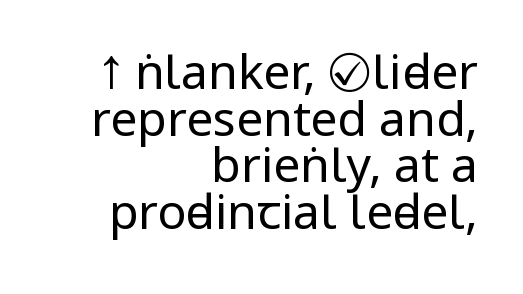
The strokes are not fattened; the text isn't bold. Do the characters align in a grid? No, the font is proportional. The passage is arranged like a letterhead date or caption credit — flush right. Regarding serifs, this sample does without them. The string is rendered with underlining switched off. The type is set solid horizontally, with unmodified tracking.
